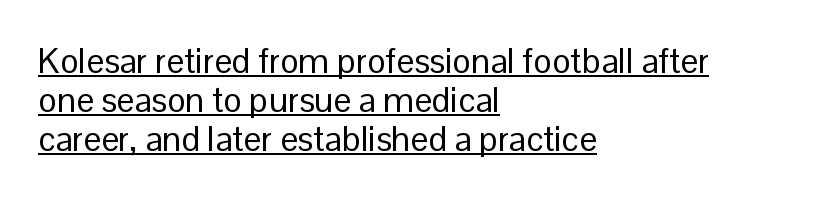
The image shows 35 px regular-weight sans-serif type, upright; set left-aligned, tight line spacing (1.12x), normal letter spacing, underlined; low stroke contrast and a medium x-height.
